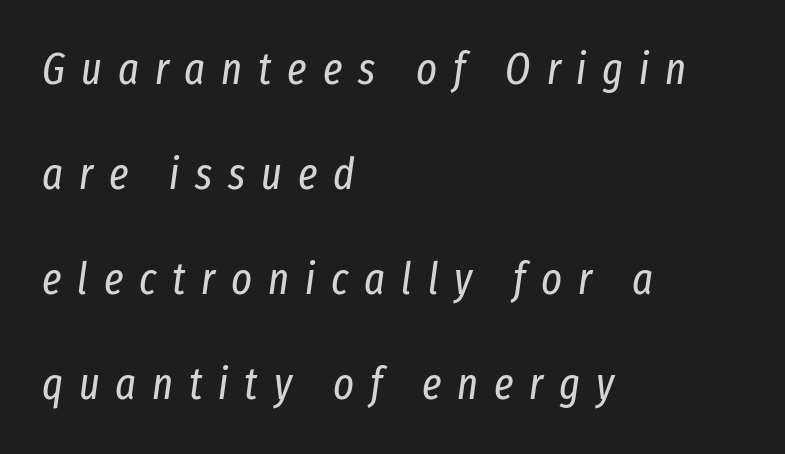
{"italic": "yes", "lean": "right", "slant_degrees": 8, "bold": "no", "weight": "regular", "width": "condensed", "stroke_contrast": "low", "x_height": "medium", "monospaced": "no", "underline": "no", "align": "left", "line_spacing": "loose", "line_spacing_ratio": 2.39, "letter_spacing": "wide", "letter_spacing_em": 0.36, "glyph_px": 44}
